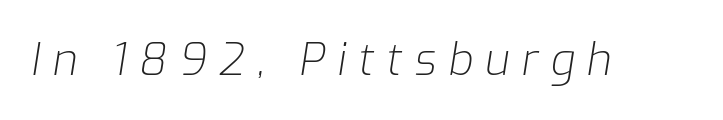
{"italic": "yes", "lean": "right", "slant_degrees": 9, "bold": "no", "weight": "light", "width": "normal", "stroke_contrast": "low", "x_height": "medium", "monospaced": "no", "underline": "no", "letter_spacing": "wide", "letter_spacing_em": 0.27, "glyph_px": 44}
